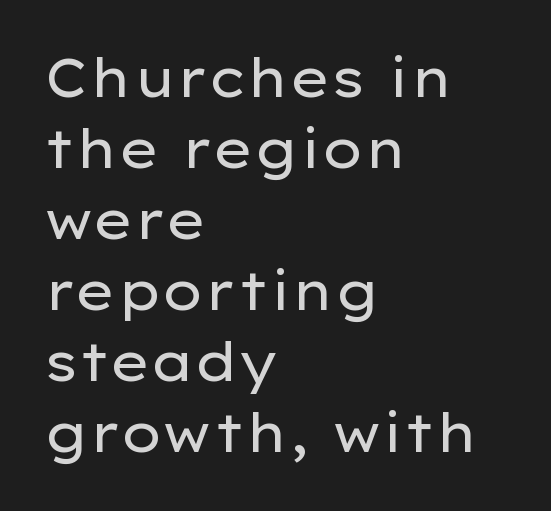
Q: Is the text bold? A: No.
Q: Is the text italic (slanted)? A: No, it is upright.
Q: Is the typeface a serif or a sans-serif typeface? A: Sans-serif.
Q: Is the text underlined? A: No.
Q: How is the paragraph aligned? A: Left-aligned.
Q: Is the spacing between letters normal or unusually wide? A: Normal.
Q: Is the spacing between lines tight, normal or loose? A: Normal.
Q: Width (condensed, normal, or wide)? A: Wide.
Q: Stroke contrast? A: Low.
Q: x-height? A: Medium.
Q: Monospaced? A: No.
